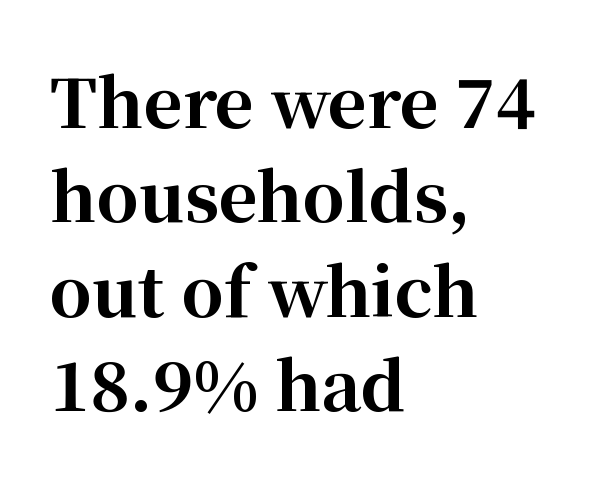
Q: Is the text bold? A: Yes.
Q: Is the text italic (slanted)? A: No, it is upright.
Q: Is the typeface a serif or a sans-serif typeface? A: Serif.
Q: Is the text underlined? A: No.
Q: How is the paragraph aligned? A: Left-aligned.
Q: Is the spacing between letters normal or unusually wide? A: Normal.
Q: Is the spacing between lines tight, normal or loose? A: Normal.
Q: Width (condensed, normal, or wide)? A: Normal.
Q: Stroke contrast? A: High.
Q: x-height? A: Medium.
Q: Monospaced? A: No.
